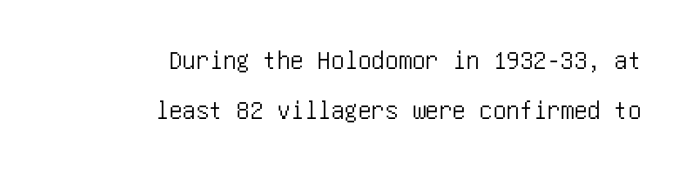
The image shows 27 px text type, upright; set right-aligned, line spacing 1.86x, normal letter spacing, not underlined.
